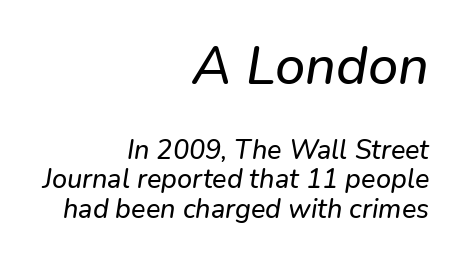
The image shows 54 px text type, italic (leaning right); set right-aligned, tight line spacing (1.09x), normal letter spacing, not underlined; the first (top) block is 2.0x larger; low stroke contrast and a medium x-height.
